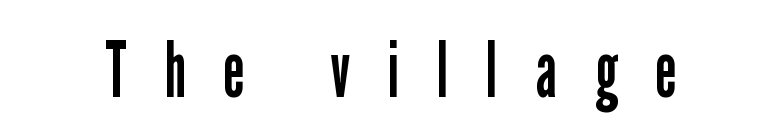
Q: Is the text bold? A: No.
Q: Is the text italic (slanted)? A: No, it is upright.
Q: Is the typeface a serif or a sans-serif typeface? A: Sans-serif.
Q: Is the text underlined? A: No.
Q: Is the spacing between letters normal or unusually wide? A: Unusually wide.
Q: Width (condensed, normal, or wide)? A: Condensed.
Q: Stroke contrast? A: Low.
Q: x-height? A: Medium.
Q: Monospaced? A: No.
